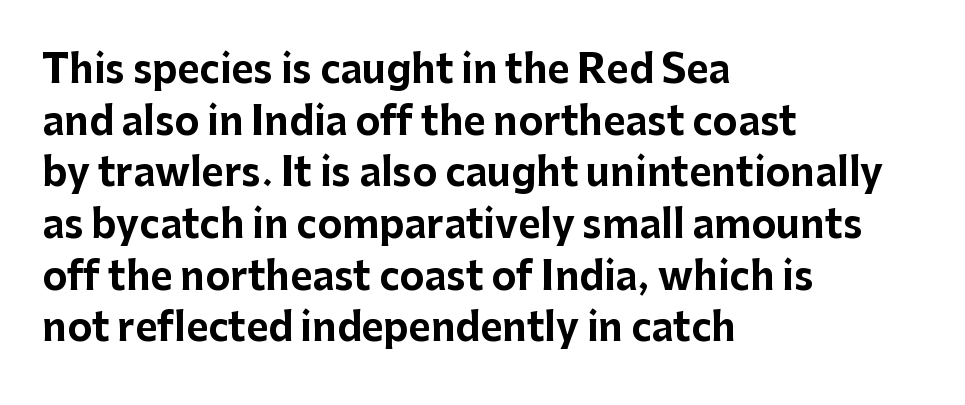
Q: Is the text bold? A: Yes.
Q: Is the text italic (slanted)? A: No, it is upright.
Q: Is the typeface a serif or a sans-serif typeface? A: Sans-serif.
Q: Is the text underlined? A: No.
Q: How is the paragraph aligned? A: Left-aligned.
Q: Is the spacing between letters normal or unusually wide? A: Normal.
Q: Is the spacing between lines tight, normal or loose? A: Normal.
Q: Width (condensed, normal, or wide)? A: Normal.
Q: Stroke contrast? A: Low.
Q: x-height? A: Medium.
Q: Monospaced? A: No.
